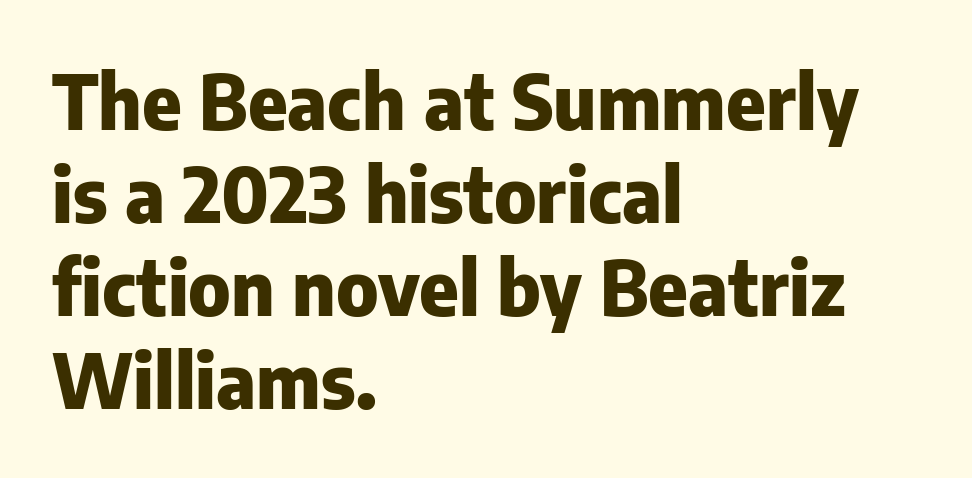
The image shows 75 px heavy sans-serif type, upright; set left-aligned, line spacing 1.24x, normal letter spacing, not underlined; low stroke contrast and a medium x-height.
